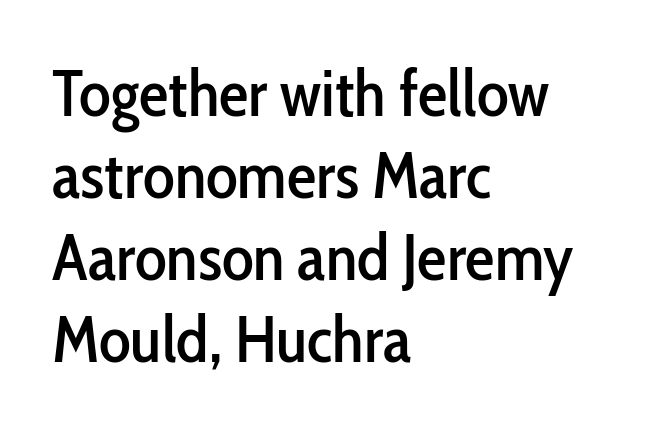
{"serif": "no", "italic": "no", "width": "condensed", "stroke_contrast": "low", "x_height": "medium", "monospaced": "no", "underline": "no", "align": "left", "line_spacing_ratio": 1.24, "letter_spacing": "normal", "letter_spacing_em": 0.0, "glyph_px": 66}
